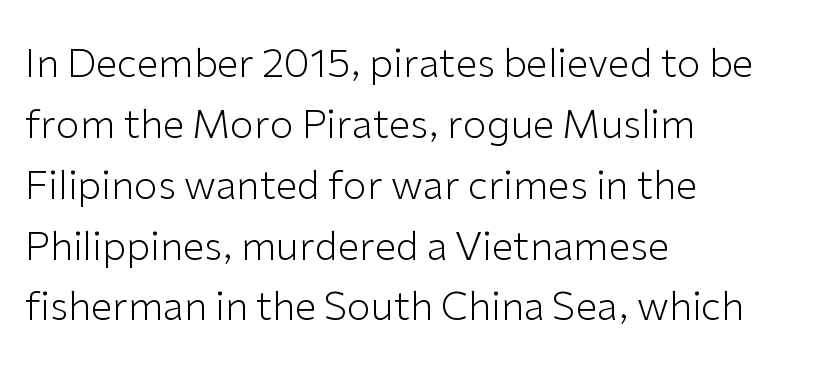
The image shows 39 px light sans-serif type, upright; set left-aligned, normal line spacing (1.56x), normal letter spacing, not underlined; low stroke contrast and a medium x-height.
